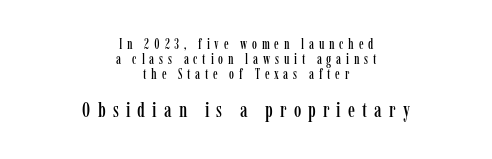
Q: Is the text italic (slanted)? A: No, it is upright.
Q: Is the text underlined? A: No.
Q: How is the paragraph aligned? A: Centered.
Q: Is the spacing between letters normal or unusually wide? A: Unusually wide.
Q: Is the spacing between lines tight, normal or loose? A: Tight.
Q: Which block of text is set in a larger size, the first (top) or the second (bottom)? A: The second (bottom) one.
